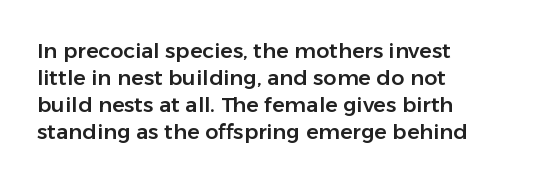
The image shows 21 px text type, upright; set left-aligned, normal line spacing (1.29x), normal letter spacing, not underlined.
